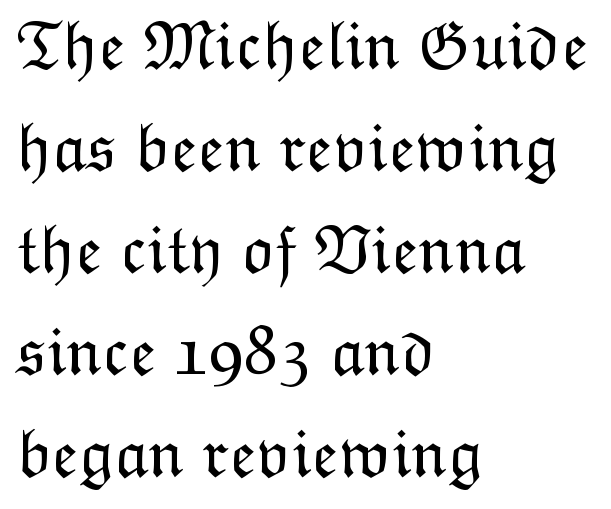
Q: Is the text bold? A: No.
Q: Is the text italic (slanted)? A: No, it is upright.
Q: Is the text underlined? A: No.
Q: How is the paragraph aligned? A: Left-aligned.
Q: Is the spacing between letters normal or unusually wide? A: Normal.
Q: Is the spacing between lines tight, normal or loose? A: Normal.
Q: Width (condensed, normal, or wide)? A: Normal.
Q: Stroke contrast? A: Low.
Q: x-height? A: Medium.
Q: Monospaced? A: No.
